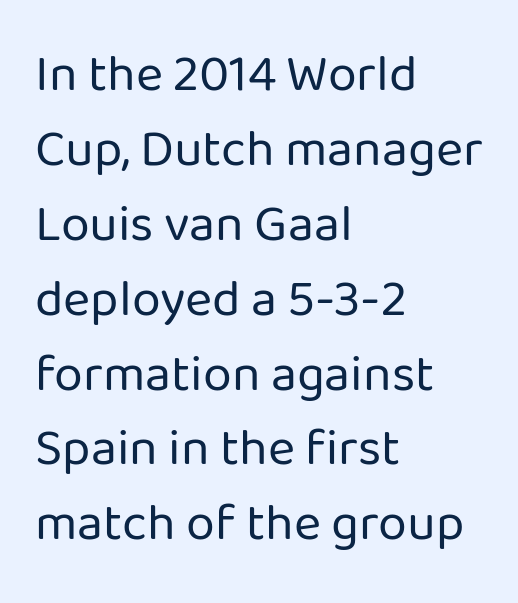
The text block is weighted toward the left margin, trailing off unevenly rightward. Check where the strokes stop: nothing finishes them off — pure sans. Spacing between characters is what you'd get straight out of the box. Reading down the column, the eye jumps a familiar distance to each next line.
